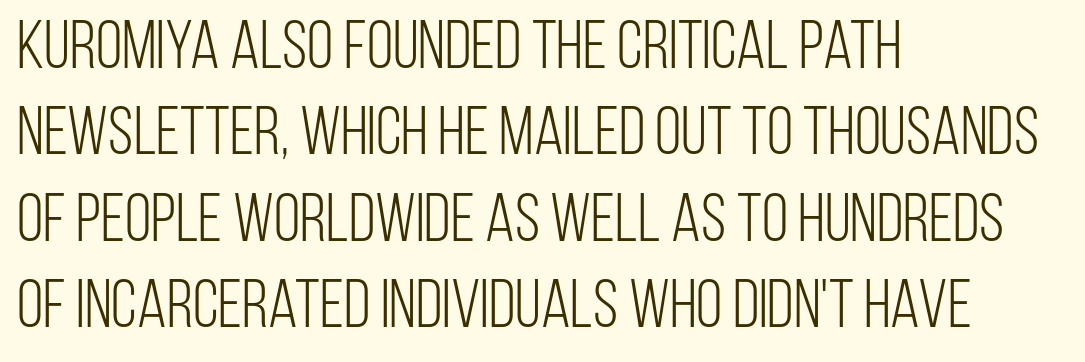
Regarding leading, the lines here are spaced in the standard way. Every row of glyphs begins at an identical x-position on the left. How are the letters spaced? Ordinarily, with no added tracking. Here the designer chose a conventional face with non-uniform glyph widths. The letters stand straight up with perfectly vertical stems.
